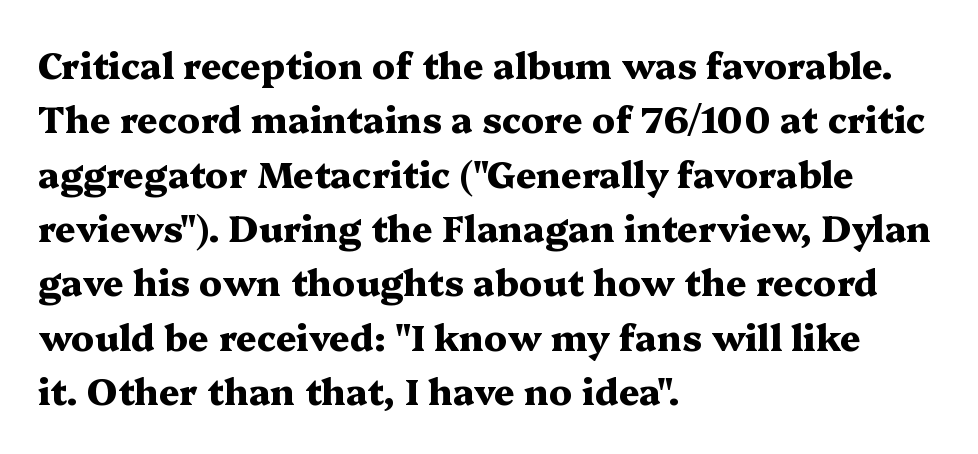
The image shows 36 px heavy, wide serif type, upright; set left-aligned, normal line spacing (1.51x), normal letter spacing, not underlined; medium stroke contrast and a medium x-height.
